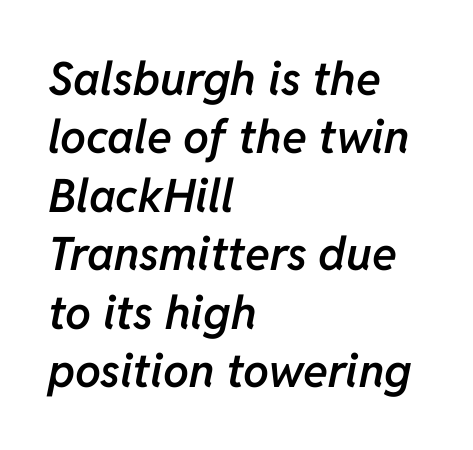
Students, note that the glyphs here touch the page at normal intervals. If you drew a line through each stem, it would be angled. The glyphs have the mass of a demibold cut, below bold. Horizontal bands of white between lines are of average thickness. Varying glyph widths throughout — classic text-font behaviour.
